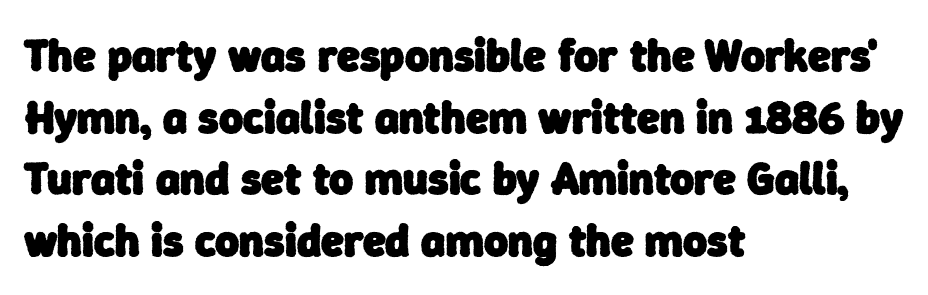
Q: Is the text bold? A: Yes.
Q: Is the typeface a serif or a sans-serif typeface? A: Sans-serif.
Q: Is the text underlined? A: No.
Q: How is the paragraph aligned? A: Left-aligned.
Q: Is the spacing between letters normal or unusually wide? A: Normal.
Q: Is the spacing between lines tight, normal or loose? A: Normal.
Q: Width (condensed, normal, or wide)? A: Normal.
Q: Stroke contrast? A: Low.
Q: x-height? A: Medium.
Q: Monospaced? A: No.
